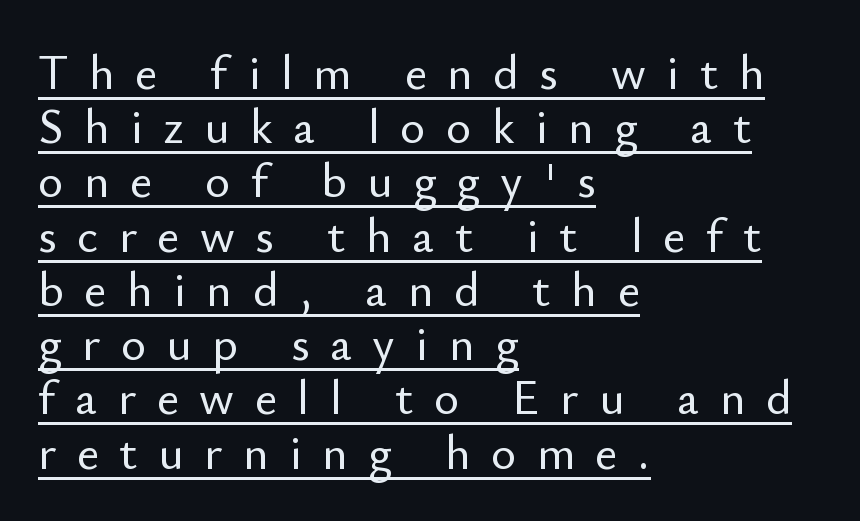
Q: Is the text italic (slanted)? A: No, it is upright.
Q: Is the typeface a serif or a sans-serif typeface? A: Sans-serif.
Q: Is the text underlined? A: Yes.
Q: How is the paragraph aligned? A: Left-aligned.
Q: Is the spacing between letters normal or unusually wide? A: Unusually wide.
Q: Is the spacing between lines tight, normal or loose? A: Tight.
Q: Width (condensed, normal, or wide)? A: Normal.
Q: Stroke contrast? A: Low.
Q: x-height? A: Small.
Q: Monospaced? A: No.
